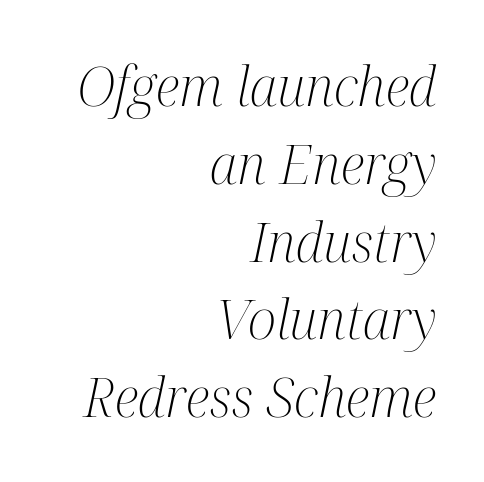
{"serif": "yes", "italic": "yes", "lean": "right", "slant_degrees": 12, "bold": "no", "weight": "light", "width": "condensed", "stroke_contrast": "medium", "x_height": "medium", "monospaced": "no", "underline": "no", "align": "right", "line_spacing": "normal", "line_spacing_ratio": 1.44, "letter_spacing": "normal", "letter_spacing_em": 0.0, "glyph_px": 54}
